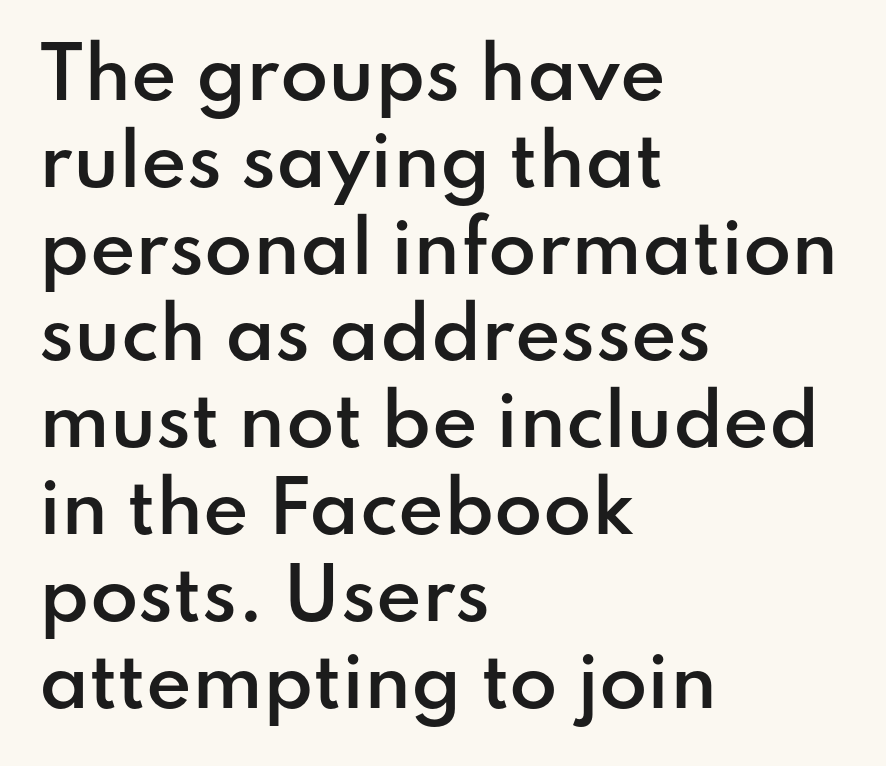
The lines in this sample share a left origin and differ only in where they stop. Note: no serifs on the glyphs. Upright lettering throughout. Looks like regular typesetting: each glyph gets only the width it needs.
